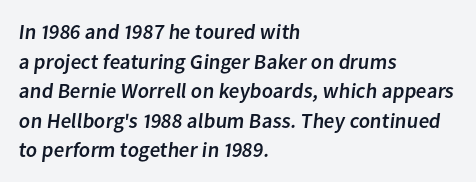
Check the space under the baseline: it is left empty. One glance says typical: line gaps are just what's usual. The rendering keeps characters at their native spacing. Horizontally, the lines are justified to the leading edge only.
